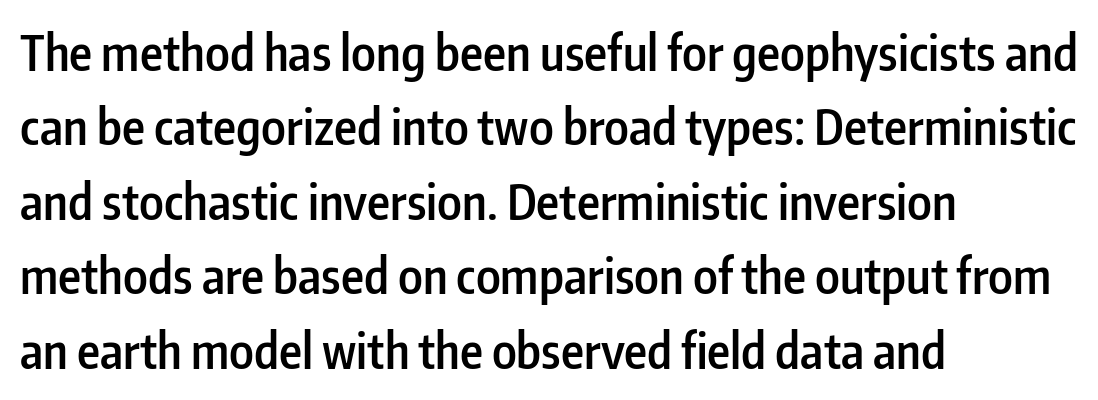
{"serif": "no", "italic": "no", "bold": "semi", "weight": "semibold", "width": "condensed", "stroke_contrast": "low", "x_height": "medium", "monospaced": "no", "underline": "no", "align": "left", "line_spacing": "normal", "line_spacing_ratio": 1.52, "letter_spacing": "normal", "letter_spacing_em": 0.0, "glyph_px": 49}
